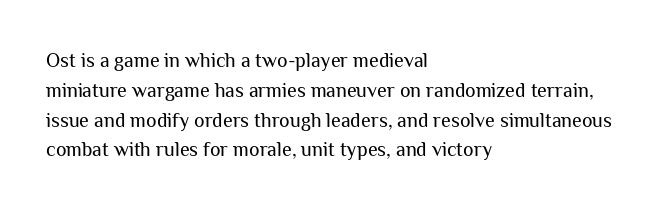
{"italic": "no", "bold": "no", "underline": "no", "align": "left", "line_spacing": "normal", "line_spacing_ratio": 1.49, "letter_spacing": "normal", "letter_spacing_em": 0.0, "glyph_px": 20}
